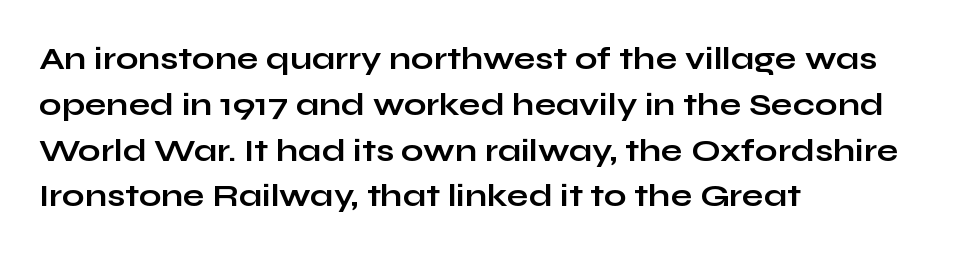
The image shows 32 px bold, wide sans-serif type, upright; set left-aligned, normal line spacing (1.43x), normal letter spacing, not underlined; low stroke contrast and a medium x-height.
